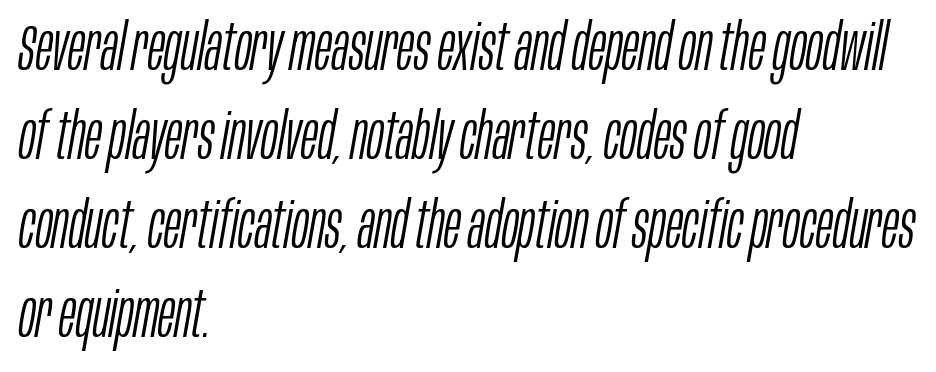
{"italic": "yes", "lean": "right", "slant_degrees": 10, "bold": "no", "weight": "light", "width": "condensed", "stroke_contrast": "low", "x_height": "large", "monospaced": "no", "underline": "no", "align": "left", "line_spacing": "normal", "line_spacing_ratio": 1.39, "letter_spacing": "normal", "letter_spacing_em": 0.0, "glyph_px": 64}
